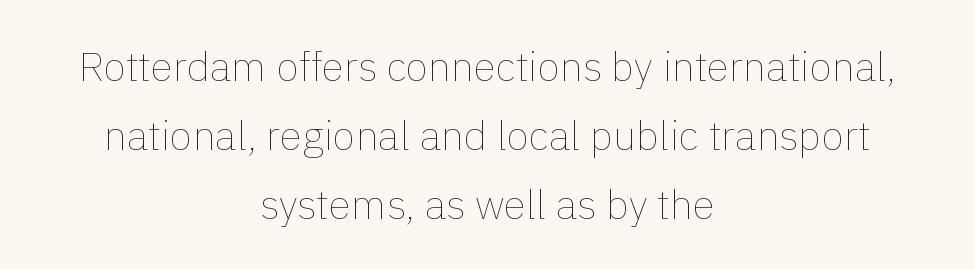
Q: Is the text bold? A: No.
Q: Is the text italic (slanted)? A: No, it is upright.
Q: Is the text underlined? A: No.
Q: How is the paragraph aligned? A: Centered.
Q: Is the spacing between letters normal or unusually wide? A: Normal.
Q: Is the spacing between lines tight, normal or loose? A: Normal.
Q: Width (condensed, normal, or wide)? A: Normal.
Q: x-height? A: Medium.
Q: Monospaced? A: No.
